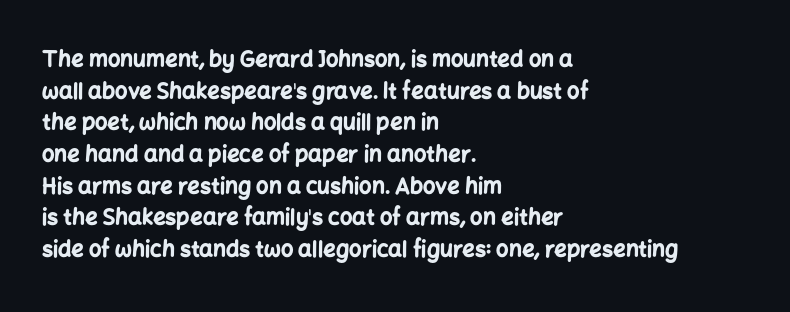
{"italic": "no", "bold": "yes", "underline": "no", "align": "left", "line_spacing": "normal", "line_spacing_ratio": 1.44, "letter_spacing": "normal", "letter_spacing_em": 0.0, "glyph_px": 22}
